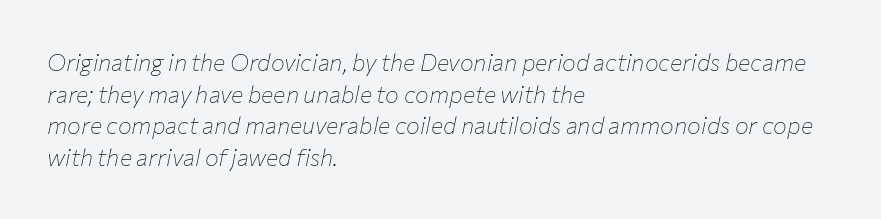
The image shows 23 px text type, italic (leaning right); set left-aligned, normal line spacing (1.38x), normal letter spacing, not underlined.
